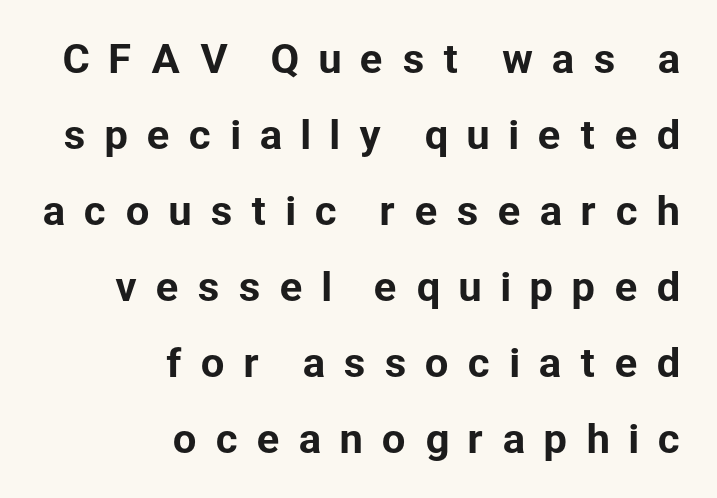
The image shows 38 px sans-serif type, upright; set right-aligned, loose line spacing (2.0x), unusually wide letter spacing (+0.46 em), not underlined; low stroke contrast and a medium x-height.
